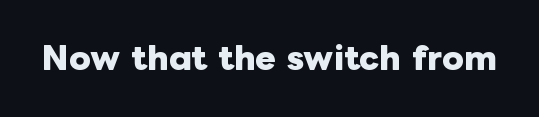
Caption: bold face, heavy strokes. The letters stand straight up with perfectly vertical stems. Note the varied advance widths — an 'i' is clearly narrower than an 'm'. Each row of text sits above clean, open space. The face used here is rendered with its standard letterfit.
